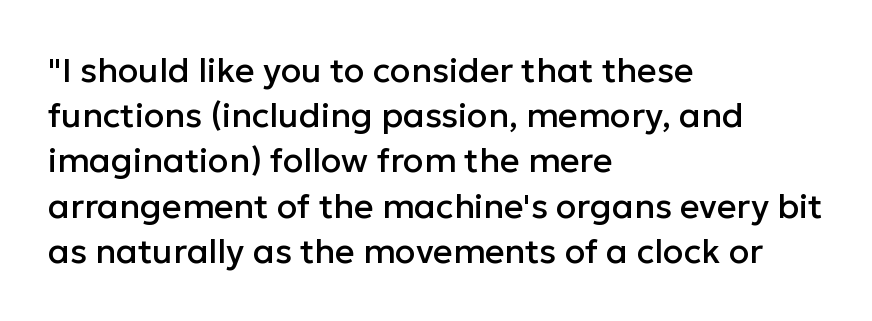
Q: Is the text italic (slanted)? A: No, it is upright.
Q: Is the typeface a serif or a sans-serif typeface? A: Sans-serif.
Q: Is the text underlined? A: No.
Q: How is the paragraph aligned? A: Left-aligned.
Q: Is the spacing between letters normal or unusually wide? A: Normal.
Q: Is the spacing between lines tight, normal or loose? A: Normal.
Q: Width (condensed, normal, or wide)? A: Normal.
Q: Stroke contrast? A: Low.
Q: x-height? A: Medium.
Q: Monospaced? A: No.
